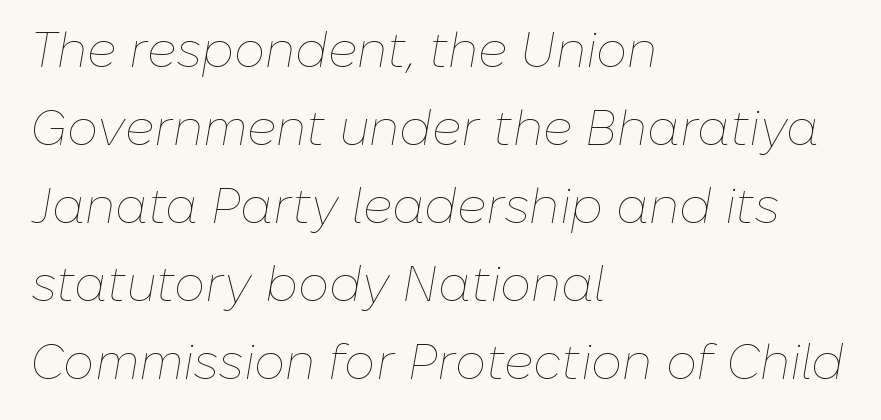
The image shows 49 px thin type, italic (leaning right); set left-aligned, normal line spacing (1.59x), normal letter spacing, not underlined; low stroke contrast and a medium x-height.
